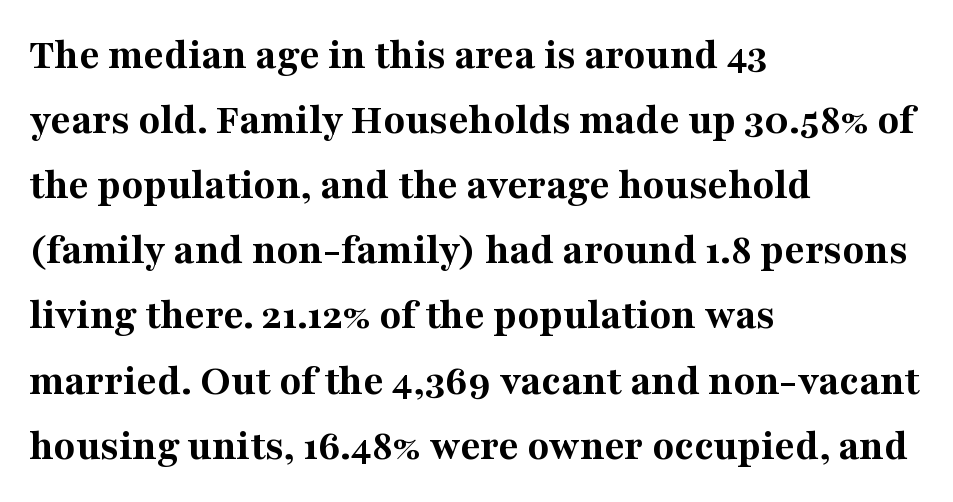
Q: Is the text bold? A: Yes.
Q: Is the text italic (slanted)? A: No, it is upright.
Q: Is the typeface a serif or a sans-serif typeface? A: Serif.
Q: Is the text underlined? A: No.
Q: How is the paragraph aligned? A: Left-aligned.
Q: Is the spacing between letters normal or unusually wide? A: Normal.
Q: Is the spacing between lines tight, normal or loose? A: Normal.
Q: Width (condensed, normal, or wide)? A: Normal.
Q: Stroke contrast? A: Medium.
Q: x-height? A: Medium.
Q: Monospaced? A: No.
